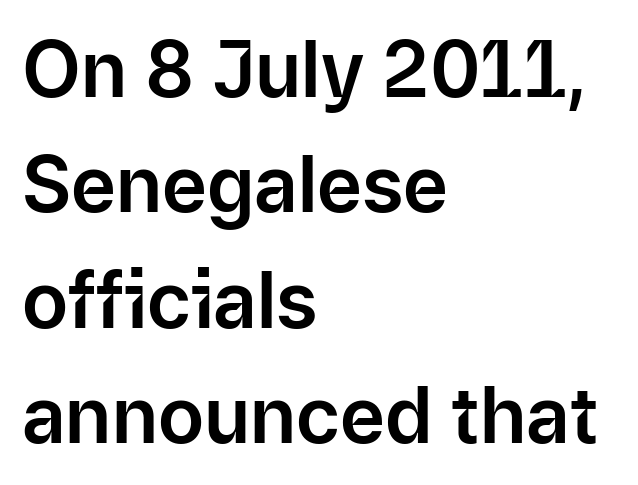
Q: Is the text italic (slanted)? A: No, it is upright.
Q: Is the typeface a serif or a sans-serif typeface? A: Sans-serif.
Q: Is the text underlined? A: No.
Q: How is the paragraph aligned? A: Left-aligned.
Q: Is the spacing between letters normal or unusually wide? A: Normal.
Q: Is the spacing between lines tight, normal or loose? A: Normal.
Q: Width (condensed, normal, or wide)? A: Normal.
Q: Stroke contrast? A: Low.
Q: x-height? A: Medium.
Q: Monospaced? A: No.
